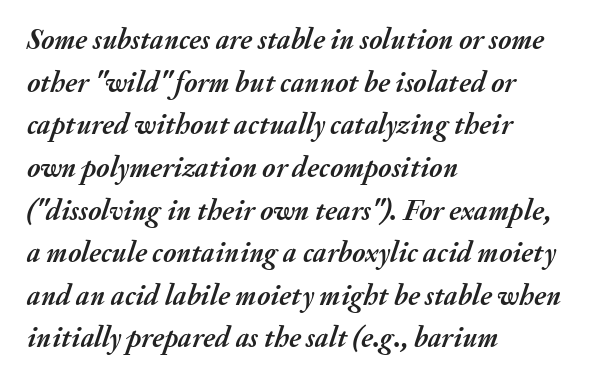
The paragraph has a hard left edge and a soft right edge. Each new line begins a customary step beneath the previous one. Stroke thickness is high; the sample reads as a true bold. No extra tracking has been applied to these lines. The passage shown leans; its letterforms are oblique. Note the varied advance widths — an 'i' is clearly narrower than an 'm'.
